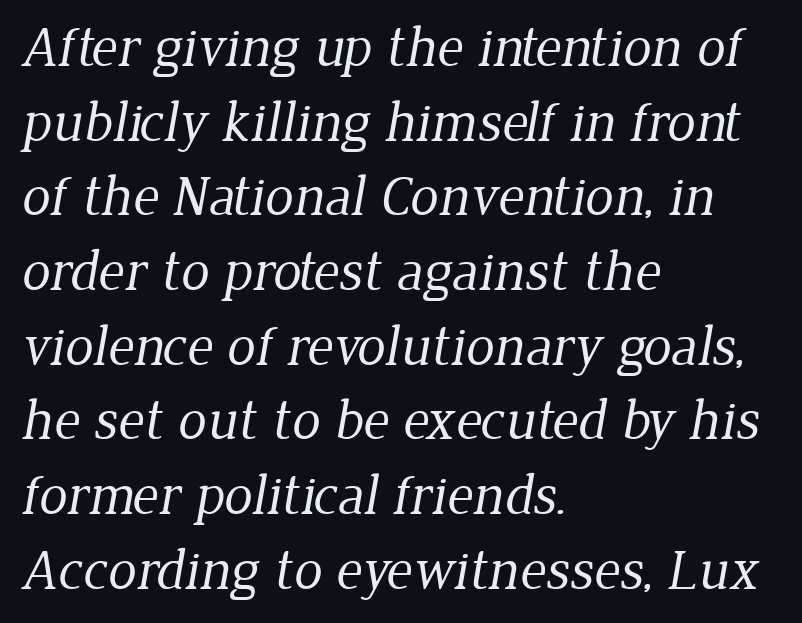
Q: Is the text bold? A: No.
Q: Is the typeface a serif or a sans-serif typeface? A: Serif.
Q: Is the text underlined? A: No.
Q: How is the paragraph aligned? A: Left-aligned.
Q: Is the spacing between letters normal or unusually wide? A: Normal.
Q: Is the spacing between lines tight, normal or loose? A: Normal.
Q: Width (condensed, normal, or wide)? A: Normal.
Q: Stroke contrast? A: Low.
Q: x-height? A: Medium.
Q: Monospaced? A: No.
